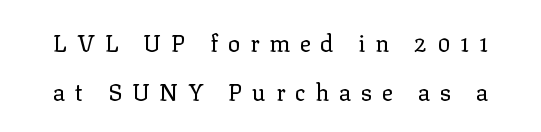
Leading: increased. Ascenders rise straight up at ninety degrees. Is the stroke heavy? The answer is a plain regular-or-lighter. Short note: letters widely spaced.
